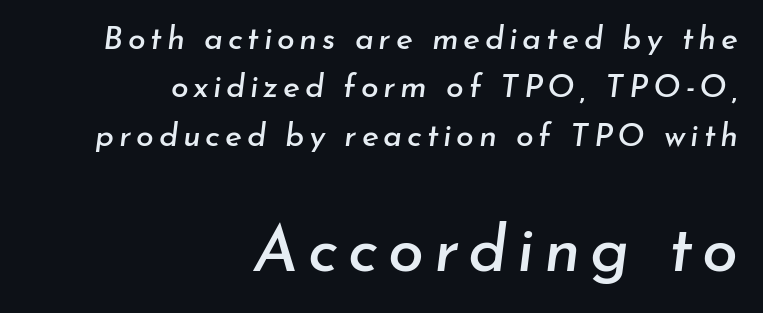
The image shows 65 px text type, italic (leaning right); set right-aligned, normal line spacing (1.51x), not underlined; the second (bottom) block is 2.03x larger; low stroke contrast and a small x-height.
